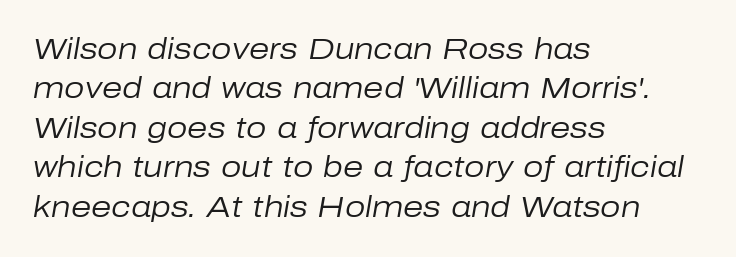
{"italic": "yes", "lean": "right", "slant_degrees": 10, "bold": "no", "weight": "regular", "width": "normal", "stroke_contrast": "low", "x_height": "medium", "monospaced": "no", "underline": "no", "align": "left", "line_spacing": "normal", "line_spacing_ratio": 1.36, "letter_spacing": "normal", "letter_spacing_em": 0.0, "glyph_px": 29}
